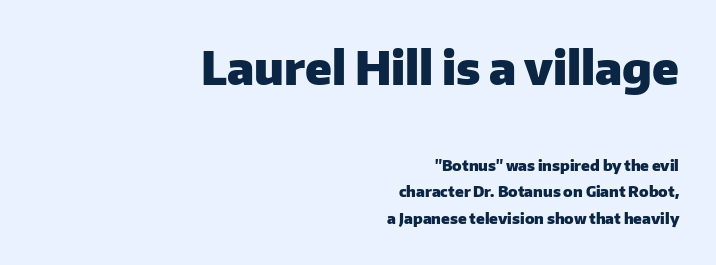
{"serif": "no", "italic": "no", "bold": "yes", "weight": "heavy", "width": "normal", "stroke_contrast": "low", "x_height": "medium", "monospaced": "no", "underline": "no", "align": "right", "line_spacing_ratio": 1.76, "letter_spacing": "normal", "letter_spacing_em": 0.0, "larger_block": "first", "size_ratio": 3.07, "glyph_px": 46}
